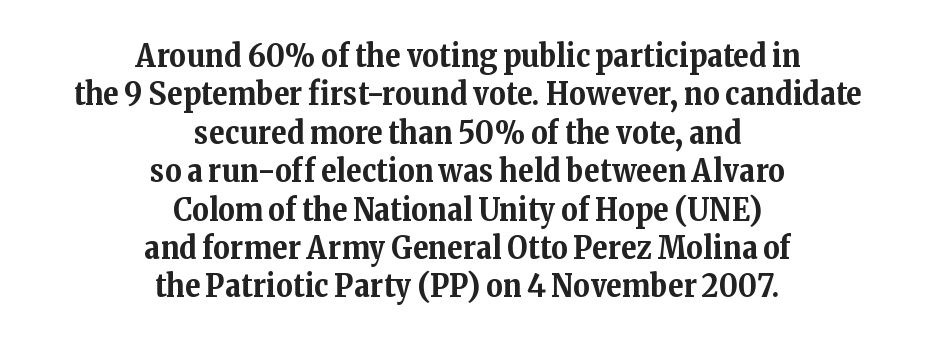
Q: Is the text bold? A: Yes.
Q: Is the text italic (slanted)? A: No, it is upright.
Q: Is the typeface a serif or a sans-serif typeface? A: Serif.
Q: Is the text underlined? A: No.
Q: How is the paragraph aligned? A: Centered.
Q: Is the spacing between letters normal or unusually wide? A: Normal.
Q: Width (condensed, normal, or wide)? A: Normal.
Q: Stroke contrast? A: Medium.
Q: x-height? A: Medium.
Q: Monospaced? A: No.
